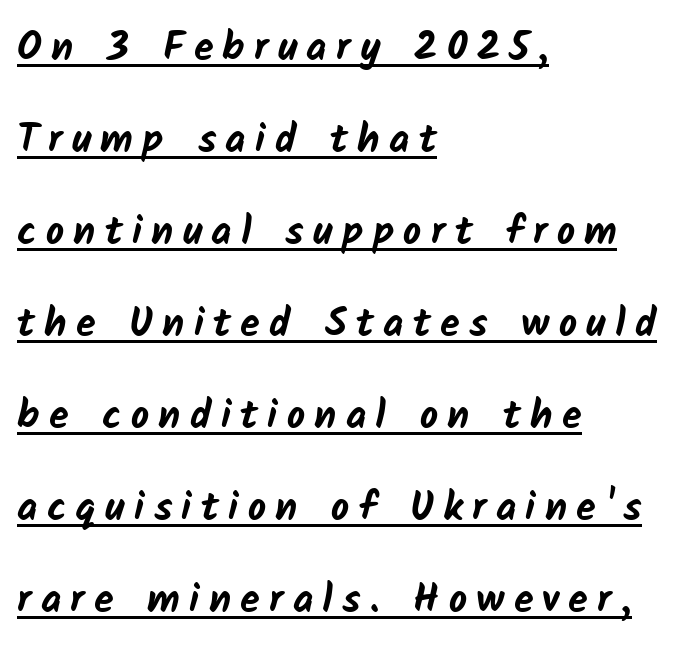
Q: Is the text bold? A: Yes.
Q: Is the typeface a serif or a sans-serif typeface? A: Sans-serif.
Q: Is the text underlined? A: Yes.
Q: How is the paragraph aligned? A: Left-aligned.
Q: Is the spacing between letters normal or unusually wide? A: Unusually wide.
Q: Is the spacing between lines tight, normal or loose? A: Loose.
Q: Width (condensed, normal, or wide)? A: Normal.
Q: Stroke contrast? A: Low.
Q: x-height? A: Medium.
Q: Monospaced? A: No.
